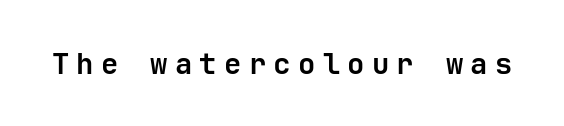
The image shows 29 px semibold sans-serif type, upright; set unusually wide letter spacing (+0.25 em), not underlined; low stroke contrast and a medium x-height.
